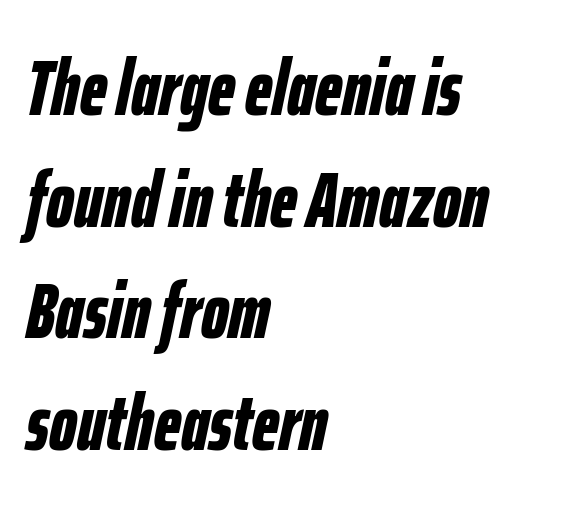
{"italic": "yes", "lean": "right", "slant_degrees": 12, "bold": "yes", "weight": "bold", "width": "condensed", "stroke_contrast": "low", "x_height": "medium", "monospaced": "no", "underline": "no", "align": "left", "line_spacing": "normal", "line_spacing_ratio": 1.43, "letter_spacing": "normal", "letter_spacing_em": 0.0, "glyph_px": 78}
